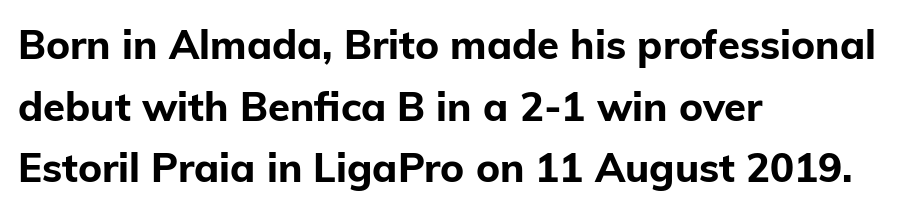
{"serif": "no", "italic": "no", "bold": "yes", "weight": "bold", "width": "normal", "stroke_contrast": "low", "x_height": "medium", "monospaced": "no", "underline": "no", "align": "left", "line_spacing": "normal", "line_spacing_ratio": 1.54, "letter_spacing": "normal", "letter_spacing_em": 0.0, "glyph_px": 40}
